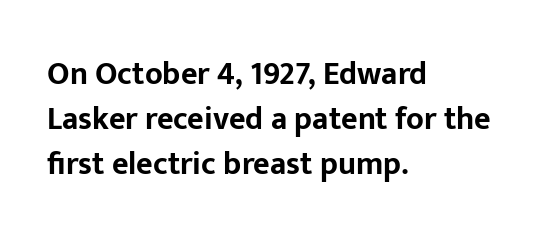
Q: Is the text bold? A: Yes.
Q: Is the text italic (slanted)? A: No, it is upright.
Q: Is the typeface a serif or a sans-serif typeface? A: Sans-serif.
Q: Is the text underlined? A: No.
Q: How is the paragraph aligned? A: Left-aligned.
Q: Is the spacing between letters normal or unusually wide? A: Normal.
Q: Is the spacing between lines tight, normal or loose? A: Normal.
Q: Width (condensed, normal, or wide)? A: Normal.
Q: Stroke contrast? A: Low.
Q: x-height? A: Medium.
Q: Monospaced? A: No.
